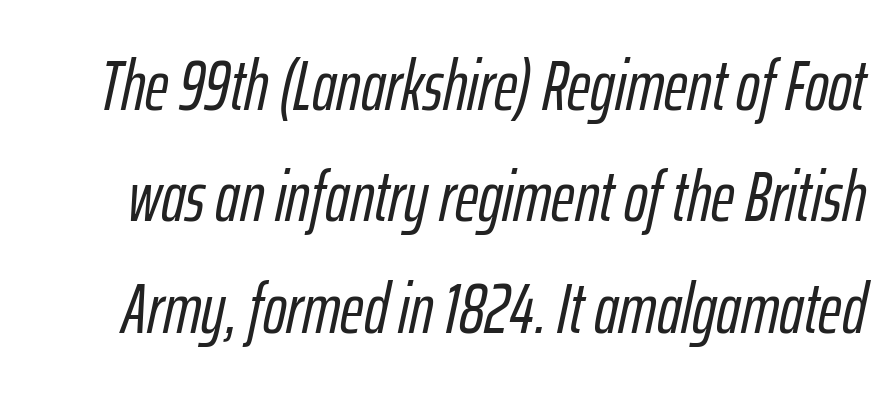
The image shows 71 px condensed type, italic (leaning right); set normal line spacing (1.57x), normal letter spacing, not underlined; low stroke contrast and a medium x-height.
